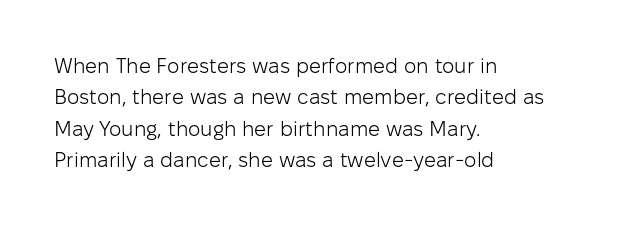
Ordinary non-slanted type is in use. Honestly, the row spacing looks completely unremarkable. These lines keep a tight, regular rhythm from letter to letter. These lines stack with their left ends in a neat column.
